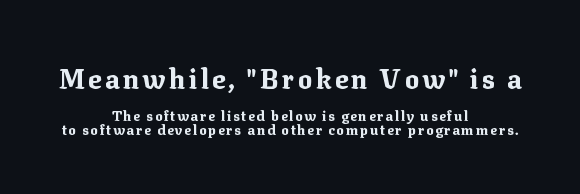
Short and long lines alike share a common midpoint. In terms of posture, this sample is upright. The specimen omits any rule beneath the text block's lines. Caption: upper text group enlarged, lower text group reduced. The designer dialed line spacing down below the default.
